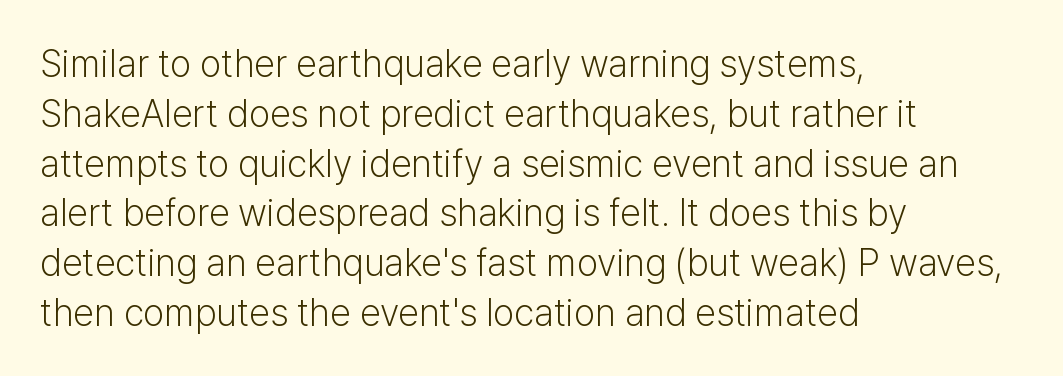
{"serif": "no", "italic": "no", "bold": "no", "weight": "light", "width": "normal", "stroke_contrast": "low", "x_height": "medium", "monospaced": "no", "underline": "no", "align": "left", "line_spacing": "normal", "line_spacing_ratio": 1.31, "letter_spacing": "normal", "letter_spacing_em": 0.0, "glyph_px": 38}
